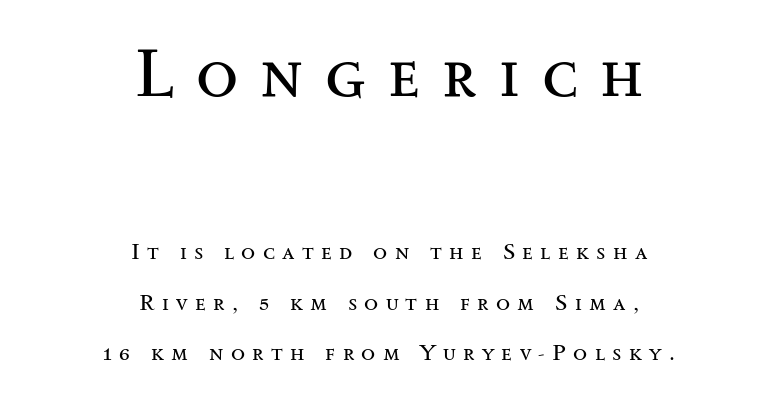
{"serif": "yes", "italic": "no", "bold": "no", "weight": "regular", "width": "wide", "stroke_contrast": "medium", "x_height": "small", "monospaced": "no", "underline": "no", "align": "center", "line_spacing": "loose", "line_spacing_ratio": 2.2, "letter_spacing": "wide", "letter_spacing_em": 0.32, "larger_block": "first", "size_ratio": 3.0, "glyph_px": 69}
